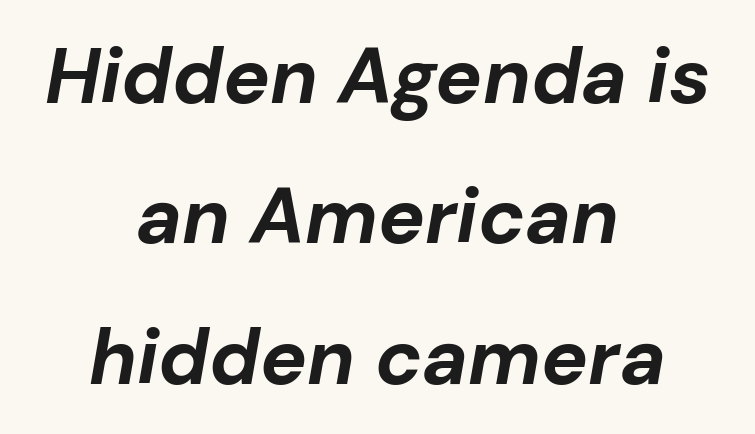
Q: Is the text bold? A: Yes.
Q: Is the text italic (slanted)? A: Yes, it leans right by about 10 degrees.
Q: Is the text underlined? A: No.
Q: How is the paragraph aligned? A: Centered.
Q: Is the spacing between letters normal or unusually wide? A: Normal.
Q: Width (condensed, normal, or wide)? A: Normal.
Q: Stroke contrast? A: Low.
Q: x-height? A: Medium.
Q: Monospaced? A: No.
